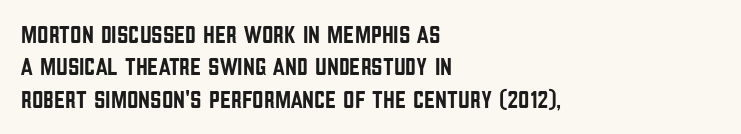
Q: Is the text italic (slanted)? A: No, it is upright.
Q: Is the text underlined? A: No.
Q: How is the paragraph aligned? A: Left-aligned.
Q: Is the spacing between letters normal or unusually wide? A: Normal.
Q: Is the spacing between lines tight, normal or loose? A: Normal.
